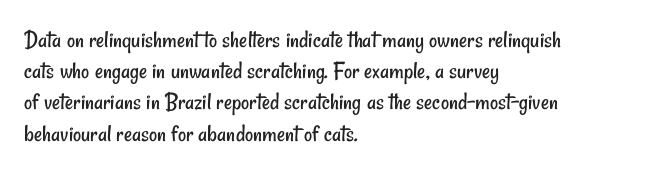
{"bold": "no", "underline": "no", "align": "left", "line_spacing": "normal", "line_spacing_ratio": 1.25, "letter_spacing": "normal", "letter_spacing_em": 0.0, "glyph_px": 25}
